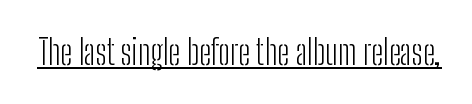
Q: Is the text bold? A: No.
Q: Is the text italic (slanted)? A: No, it is upright.
Q: Is the typeface a serif or a sans-serif typeface? A: Sans-serif.
Q: Is the text underlined? A: Yes.
Q: Is the spacing between letters normal or unusually wide? A: Normal.
Q: Width (condensed, normal, or wide)? A: Condensed.
Q: Stroke contrast? A: Low.
Q: x-height? A: Medium.
Q: Monospaced? A: No.
